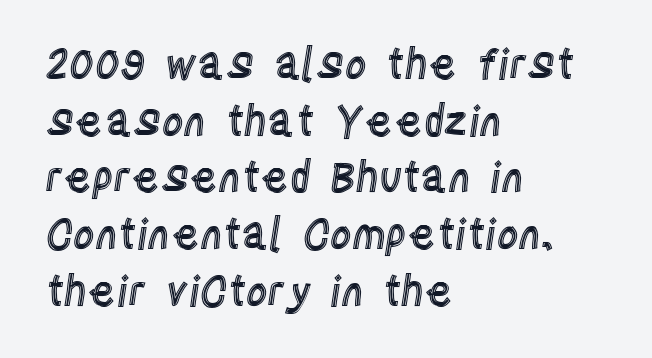
Spacing verdict: proportional, widths tailored to each character. You could call the tracking neutral — neither tight nor loose. Line starts are locked; line ends wander. The zone under the glyphs is completely vacant. Each new line begins a customary step beneath the previous one.
